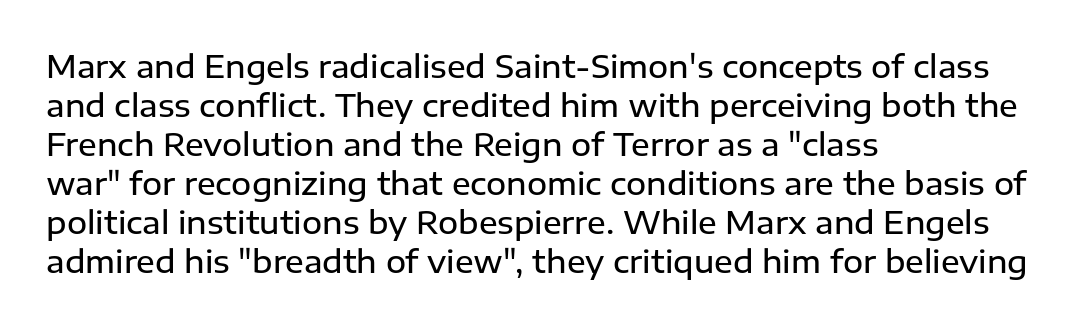
Each row of text sits above clean, open space. The letters sit at their default tracking, neither squeezed nor spread. Horizontal bands of white between lines are of average thickness. The letters stand upright; this is a roman face. The rag falls on the right side of this text block.
